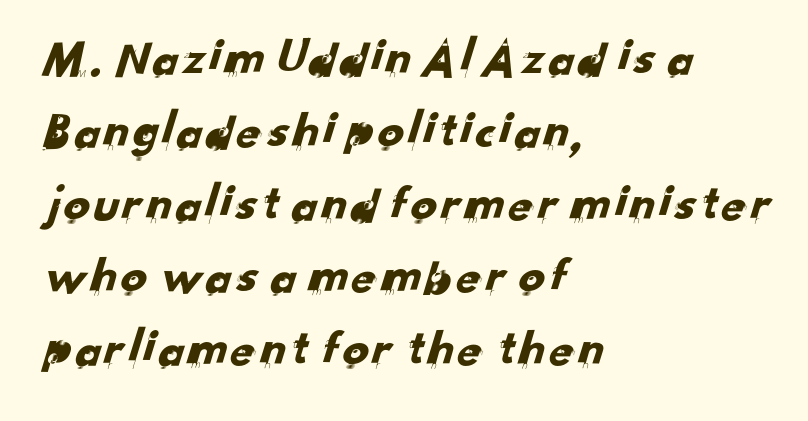
The image shows 52 px sans-serif type; set left-aligned, normal line spacing (1.4x), normal letter spacing, not underlined; low stroke contrast and a small x-height.
